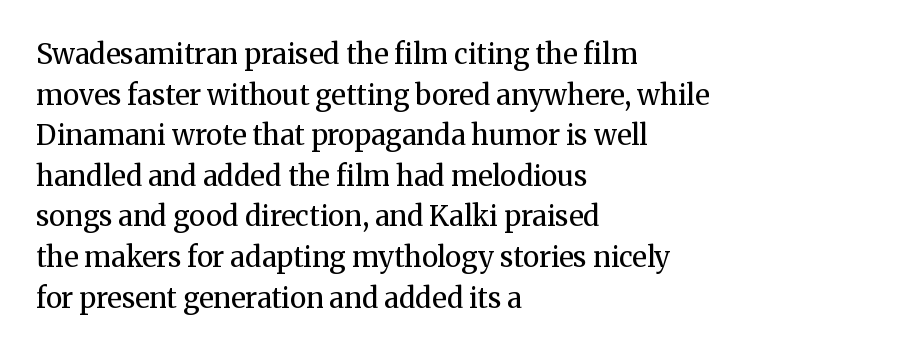
{"serif": "yes", "italic": "no", "bold": "no", "weight": "regular", "width": "normal", "stroke_contrast": "medium", "x_height": "medium", "monospaced": "no", "underline": "no", "align": "left", "line_spacing": "normal", "line_spacing_ratio": 1.45, "letter_spacing": "normal", "letter_spacing_em": 0.0, "glyph_px": 28}
